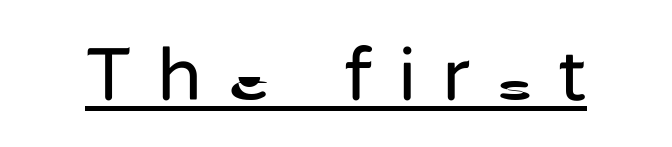
The image shows 76 px regular-weight sans-serif type, upright; set unusually wide letter spacing (+0.34 em), underlined; low stroke contrast and a medium x-height.
